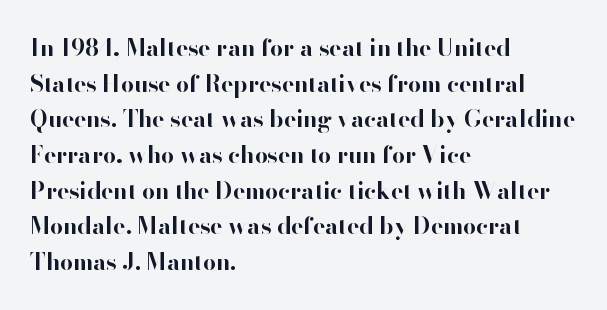
{"italic": "no", "bold": "yes", "underline": "no", "align": "left", "line_spacing": "normal", "line_spacing_ratio": 1.55, "letter_spacing": "normal", "letter_spacing_em": 0.0, "glyph_px": 23}
